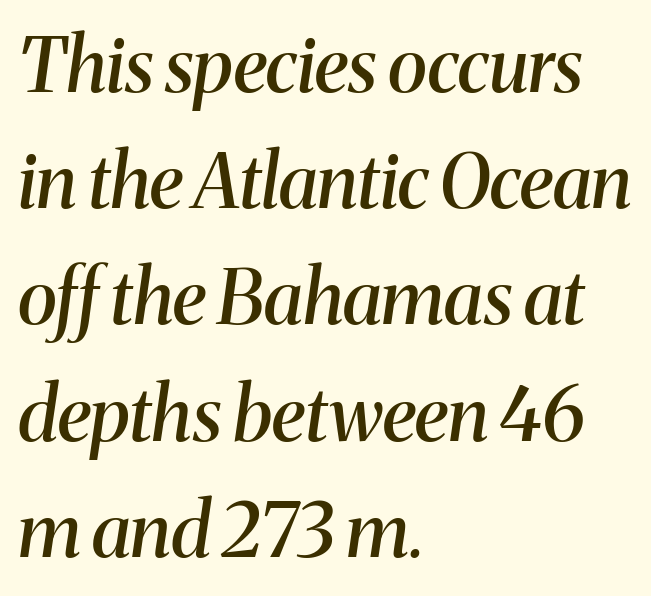
The glyphs look as if they've been sheared to an angle. Default kerning and tracking; the words read as compact shapes. Leftover space on each line is placed entirely after the last word. Nobody drew a line under any word here. Font category for this specimen: serif. Quick note: interline space is typical.
